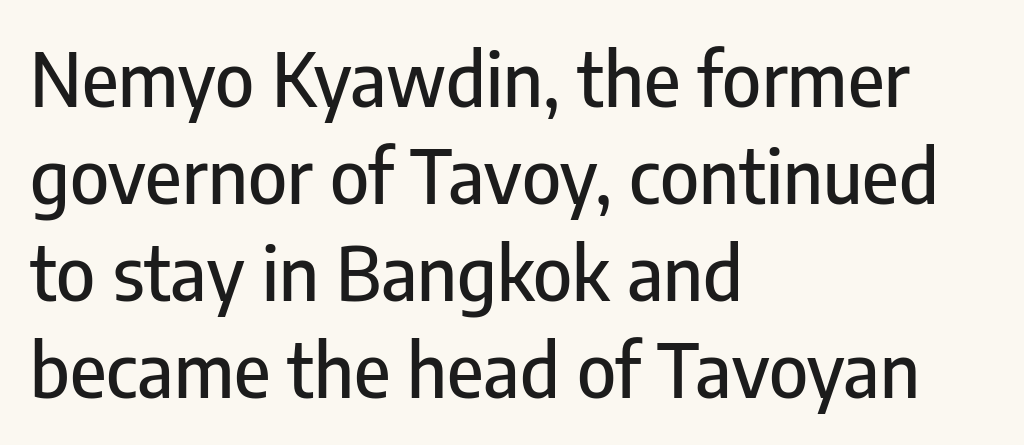
Q: Is the text italic (slanted)? A: No, it is upright.
Q: Is the typeface a serif or a sans-serif typeface? A: Sans-serif.
Q: Is the text underlined? A: No.
Q: How is the paragraph aligned? A: Left-aligned.
Q: Is the spacing between letters normal or unusually wide? A: Normal.
Q: Is the spacing between lines tight, normal or loose? A: Normal.
Q: Width (condensed, normal, or wide)? A: Condensed.
Q: Stroke contrast? A: Low.
Q: x-height? A: Medium.
Q: Monospaced? A: No.
